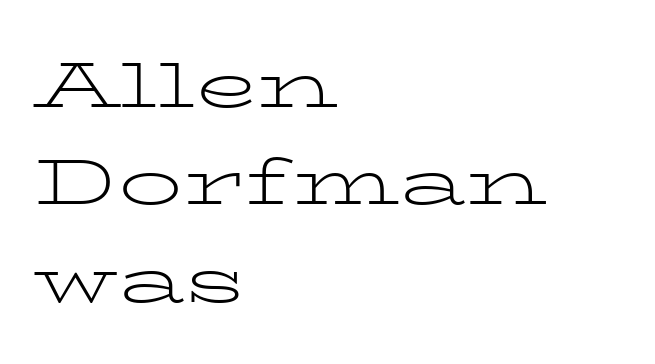
Q: Is the text bold? A: No.
Q: Is the text italic (slanted)? A: No, it is upright.
Q: Is the typeface a serif or a sans-serif typeface? A: Serif.
Q: Is the text underlined? A: No.
Q: How is the paragraph aligned? A: Left-aligned.
Q: Is the spacing between letters normal or unusually wide? A: Normal.
Q: Is the spacing between lines tight, normal or loose? A: Normal.
Q: Width (condensed, normal, or wide)? A: Wide.
Q: Stroke contrast? A: Low.
Q: x-height? A: Medium.
Q: Monospaced? A: No.
